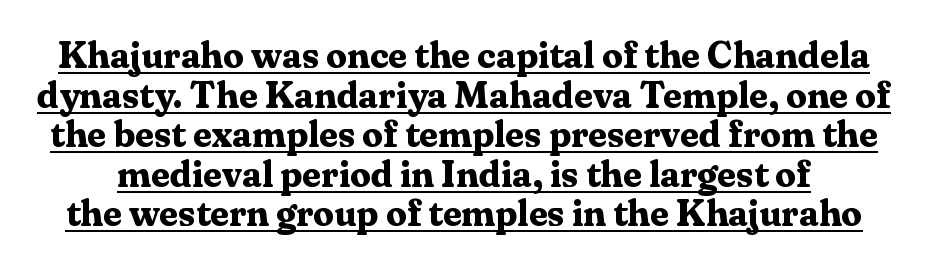
The text was rendered using a seriffed face with decorative stroke endings. You'd pick this weight for a headline — it's a proper bold. Honestly, the underline is the first thing you notice here. Do the letters lean? They stand straight. Standard letterfit; no display-style spreading of the glyphs.
